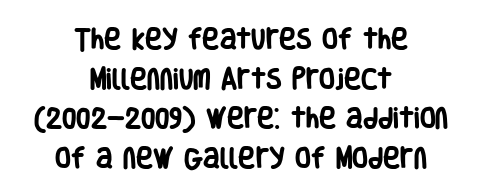
This sample uses an upright cut, with every glyph sitting square on the baseline. No word sits above an underline. Leftover space on each line is divided equally before and after the words. The passage shown has conventional tracking throughout. Thick stems and heavy bowls — unmistakably bold.
